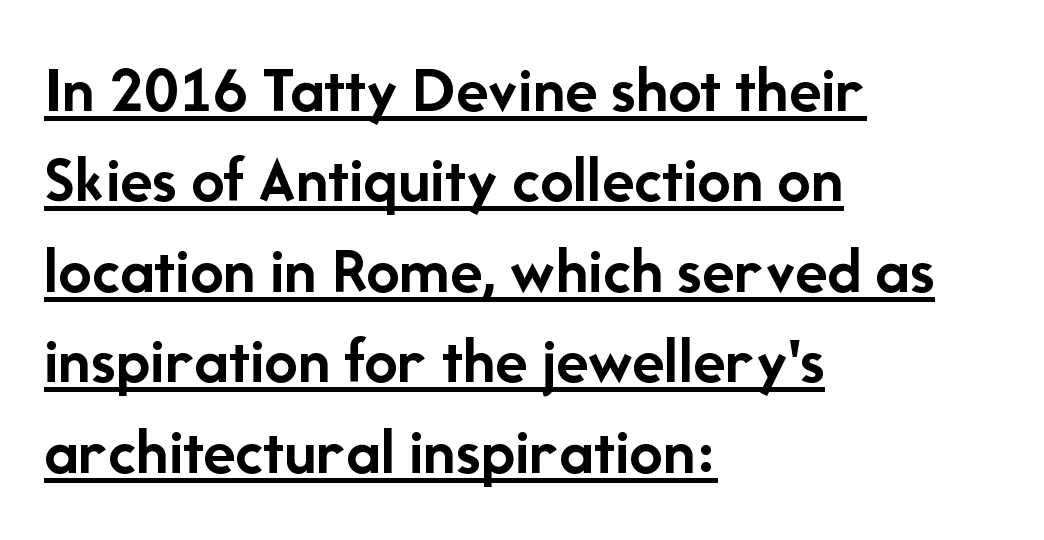
{"serif": "no", "italic": "no", "bold": "yes", "weight": "semibold", "width": "normal", "stroke_contrast": "low", "x_height": "medium", "monospaced": "no", "underline": "yes", "align": "left", "line_spacing": "normal", "line_spacing_ratio": 1.35, "letter_spacing": "normal", "letter_spacing_em": 0.0, "glyph_px": 67}
